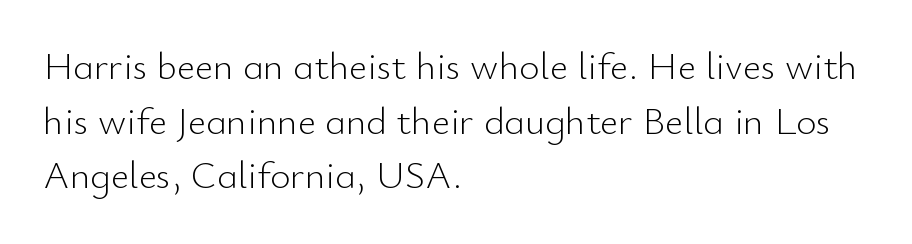
{"serif": "no", "italic": "no", "bold": "no", "weight": "light", "width": "normal", "stroke_contrast": "low", "x_height": "small", "monospaced": "no", "underline": "no", "align": "left", "line_spacing": "normal", "line_spacing_ratio": 1.4, "letter_spacing": "normal", "letter_spacing_em": 0.0, "glyph_px": 39}
